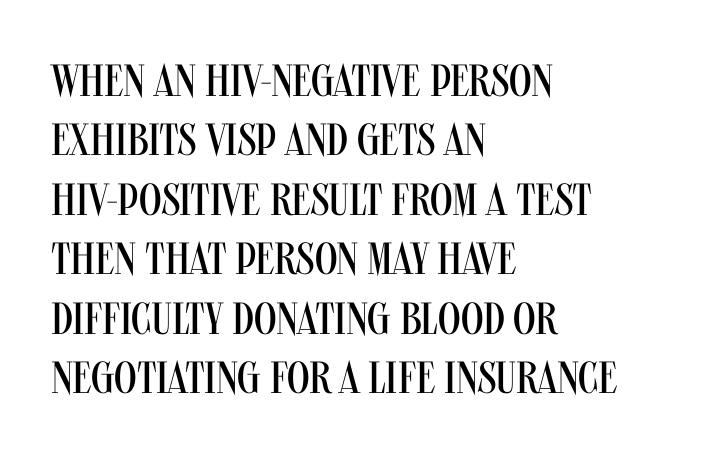
The image shows 45 px regular-weight, condensed sans-serif type, upright; set left-aligned, normal line spacing (1.32x), normal letter spacing, not underlined; medium stroke contrast and a large x-height.
